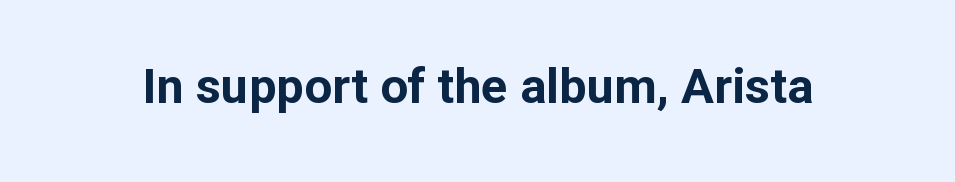
The image shows 49 px bold sans-serif type, upright; set normal letter spacing, not underlined; low stroke contrast and a medium x-height.
